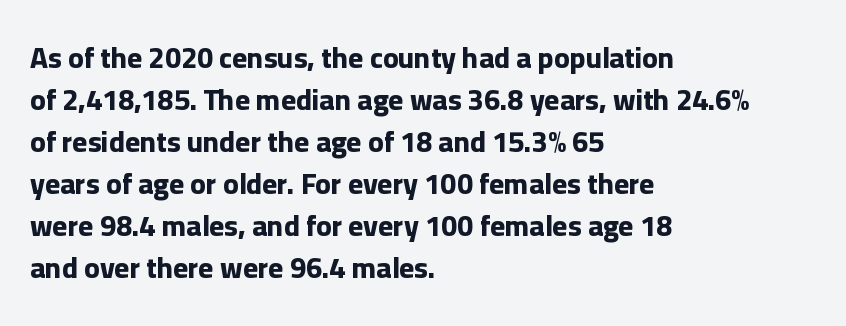
The string is rendered with underlining switched off. Strokes here are thick enough to call this a true bold. Each letter keeps its own natural width here, so spacing adapts to shape. One glance says typical: line gaps are just what's usual.
